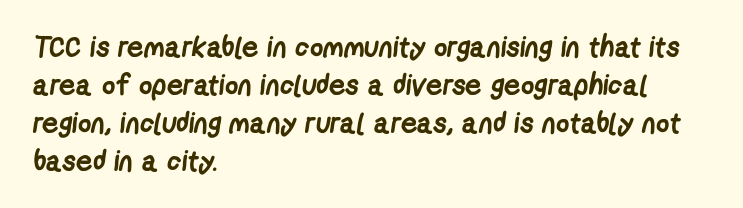
The ragged edge is on the right, which tells us the setting is flush left. The rows are spaced the way most documents space them. These lines are rendered in a variable-pitch font. Here the glyphs are tracked normally, forming tight word shapes. The letters carry no serifs — their stems end cleanly without finishing strokes.
